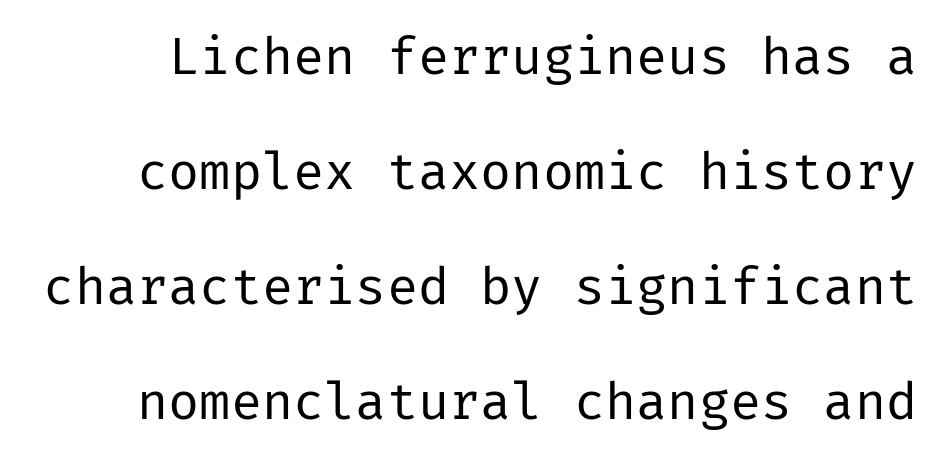
Q: Is the text bold? A: No.
Q: Is the text italic (slanted)? A: No, it is upright.
Q: Is the typeface a serif or a sans-serif typeface? A: Sans-serif.
Q: Is the text underlined? A: No.
Q: Is the spacing between letters normal or unusually wide? A: Normal.
Q: Is the spacing between lines tight, normal or loose? A: Loose.
Q: Width (condensed, normal, or wide)? A: Normal.
Q: Stroke contrast? A: Low.
Q: x-height? A: Medium.
